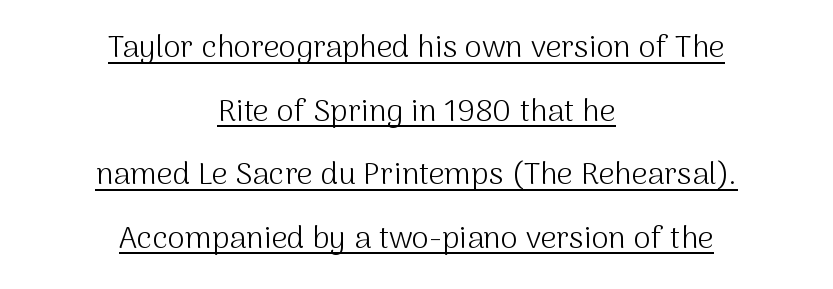
{"serif": "no", "italic": "no", "bold": "no", "weight": "light", "width": "normal", "stroke_contrast": "medium", "x_height": "medium", "monospaced": "no", "underline": "yes", "align": "center", "line_spacing": "loose", "line_spacing_ratio": 2.05, "letter_spacing": "normal", "letter_spacing_em": 0.0, "glyph_px": 31}
